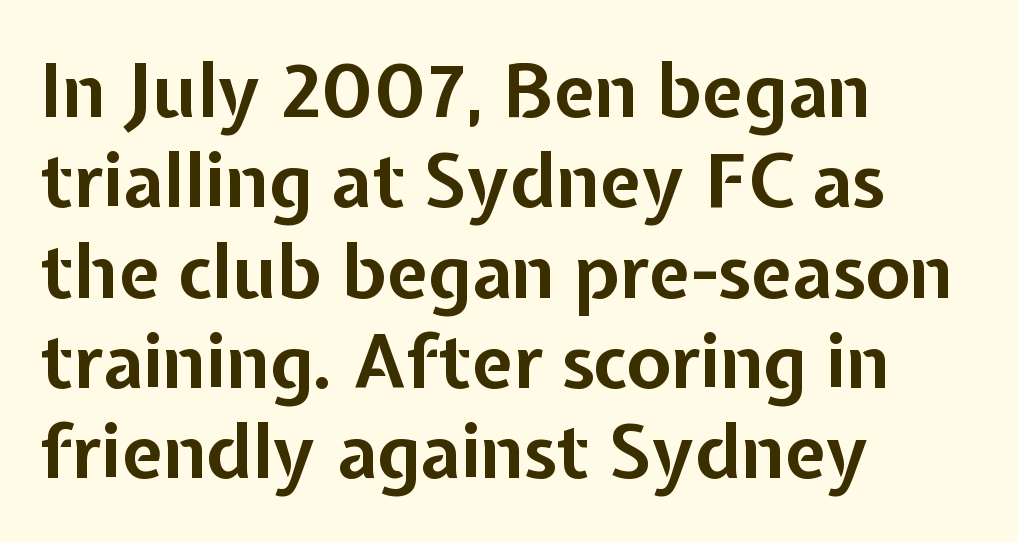
The type sits square on the baseline with zero lean. Note: no serifs on the glyphs. Students, this is bold: see how much ink each stroke carries. Here the designer chose a conventional face with non-uniform glyph widths.
